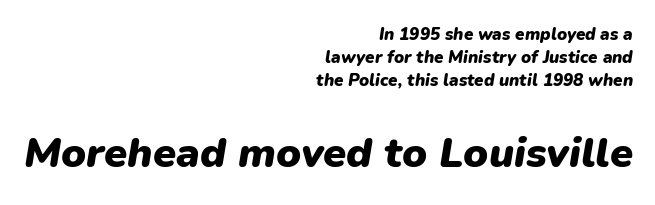
{"italic": "yes", "lean": "right", "slant_degrees": 9, "bold": "yes", "weight": "heavy", "width": "normal", "stroke_contrast": "low", "x_height": "medium", "monospaced": "no", "underline": "no", "align": "right", "line_spacing": "normal", "line_spacing_ratio": 1.35, "letter_spacing": "normal", "letter_spacing_em": 0.0, "larger_block": "second", "size_ratio": 2.47, "glyph_px": 42}
